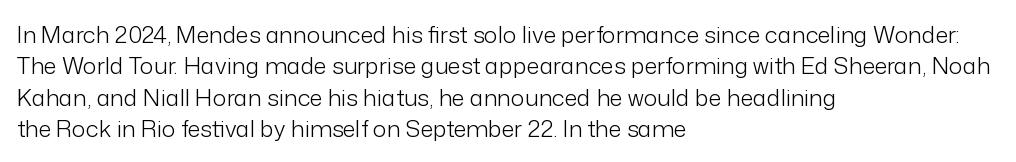
{"italic": "no", "bold": "no", "underline": "no", "align": "left", "line_spacing": "normal", "line_spacing_ratio": 1.36, "letter_spacing": "normal", "letter_spacing_em": 0.0, "glyph_px": 23}
